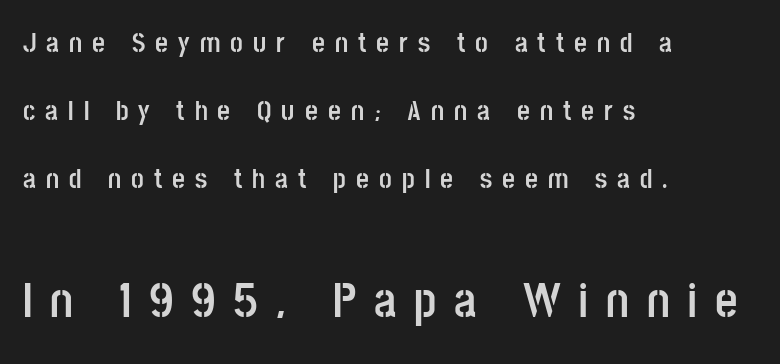
The image shows 49 px semibold, condensed sans-serif type, upright; set left-aligned, loose line spacing (2.43x), unusually wide letter spacing (+0.36 em), not underlined; the second (bottom) block is 1.75x larger; low stroke contrast and a large x-height.
